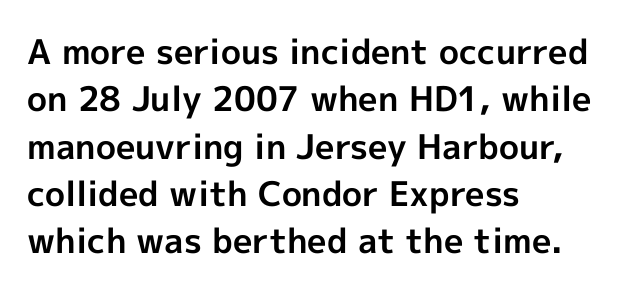
Q: Is the text bold? A: Yes.
Q: Is the text italic (slanted)? A: No, it is upright.
Q: Is the typeface a serif or a sans-serif typeface? A: Sans-serif.
Q: Is the text underlined? A: No.
Q: How is the paragraph aligned? A: Left-aligned.
Q: Is the spacing between letters normal or unusually wide? A: Normal.
Q: Is the spacing between lines tight, normal or loose? A: Normal.
Q: Width (condensed, normal, or wide)? A: Normal.
Q: x-height? A: Medium.
Q: Monospaced? A: No.
